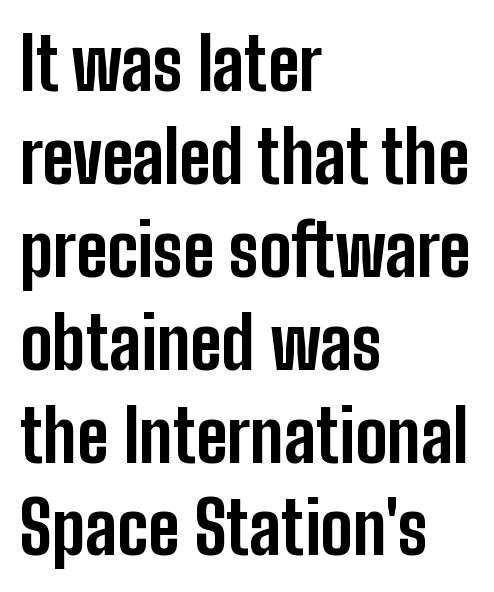
Q: Is the text bold? A: Yes.
Q: Is the text italic (slanted)? A: No, it is upright.
Q: Is the typeface a serif or a sans-serif typeface? A: Sans-serif.
Q: Is the text underlined? A: No.
Q: How is the paragraph aligned? A: Left-aligned.
Q: Is the spacing between letters normal or unusually wide? A: Normal.
Q: Is the spacing between lines tight, normal or loose? A: Normal.
Q: Width (condensed, normal, or wide)? A: Condensed.
Q: Stroke contrast? A: Low.
Q: x-height? A: Medium.
Q: Monospaced? A: No.
